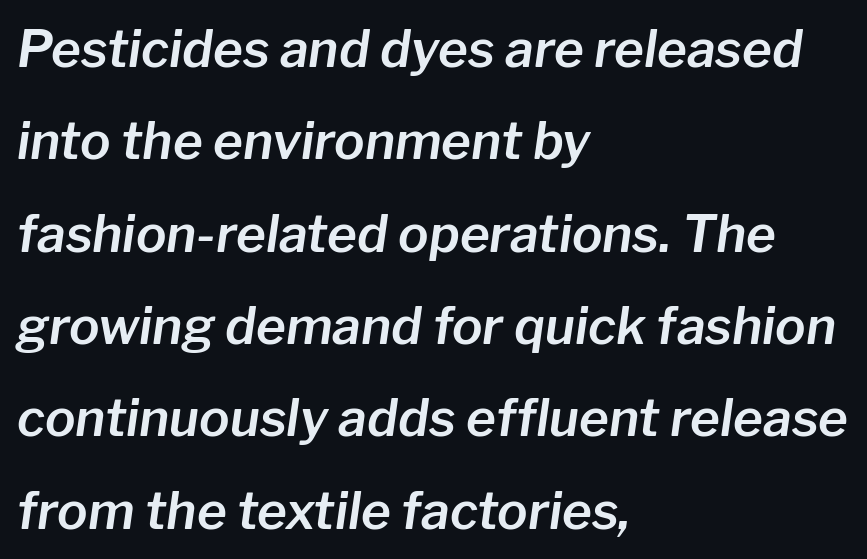
Q: Is the text italic (slanted)? A: Yes, it leans right by about 8 degrees.
Q: Is the text underlined? A: No.
Q: How is the paragraph aligned? A: Left-aligned.
Q: Is the spacing between letters normal or unusually wide? A: Normal.
Q: Width (condensed, normal, or wide)? A: Normal.
Q: Stroke contrast? A: Low.
Q: x-height? A: Medium.
Q: Monospaced? A: No.
